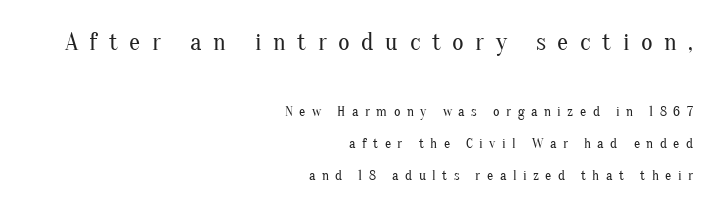
{"italic": "no", "bold": "no", "underline": "no", "align": "right", "line_spacing": "loose", "line_spacing_ratio": 2.26, "letter_spacing": "wide", "letter_spacing_em": 0.46, "larger_block": "first", "size_ratio": 1.79, "glyph_px": 25}
